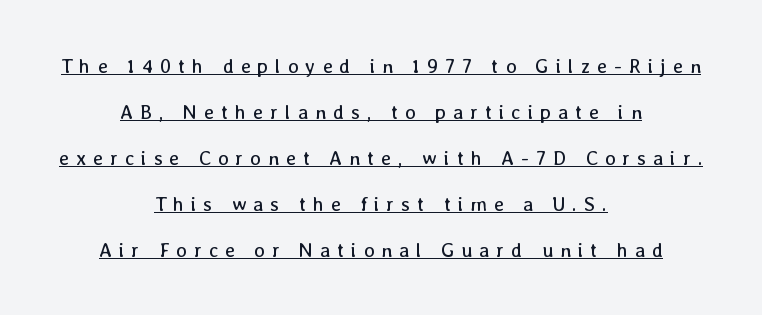
Descenders here cross a horizontal rule under the line. On a weight scale, this lands at 450 or below. The designer dialed line spacing up above the default. The tracking reads as deliberately expanded to a designer's eye. Alignment: centered.
